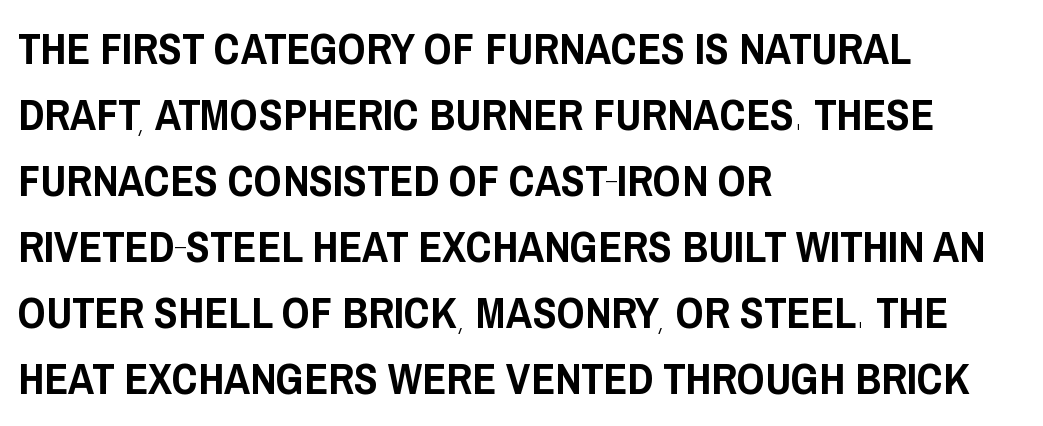
The image shows 44 px condensed sans-serif type, upright; set left-aligned, normal line spacing (1.5x), normal letter spacing, not underlined; low stroke contrast and a large x-height.
